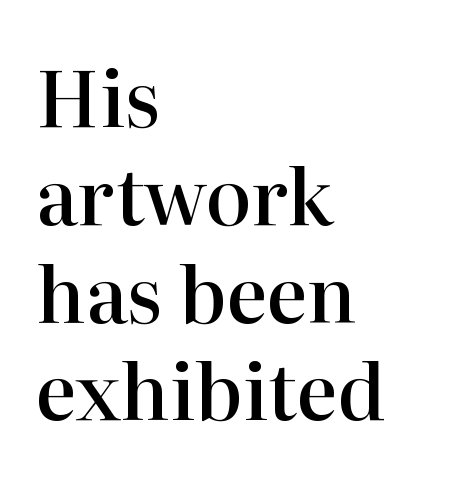
Q: Is the text bold? A: Semi-bold.
Q: Is the text italic (slanted)? A: No, it is upright.
Q: Is the typeface a serif or a sans-serif typeface? A: Serif.
Q: Is the text underlined? A: No.
Q: How is the paragraph aligned? A: Left-aligned.
Q: Is the spacing between letters normal or unusually wide? A: Normal.
Q: Is the spacing between lines tight, normal or loose? A: Normal.
Q: Width (condensed, normal, or wide)? A: Normal.
Q: Stroke contrast? A: High.
Q: x-height? A: Medium.
Q: Monospaced? A: No.
